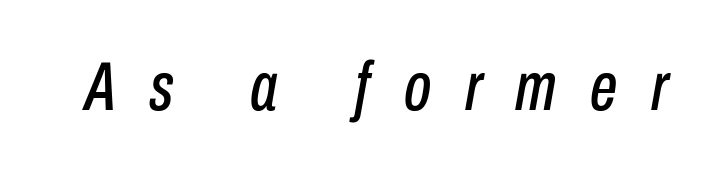
The image shows 69 px condensed type, italic (leaning right); set unusually wide letter spacing (+0.49 em), not underlined; low stroke contrast and a medium x-height.
